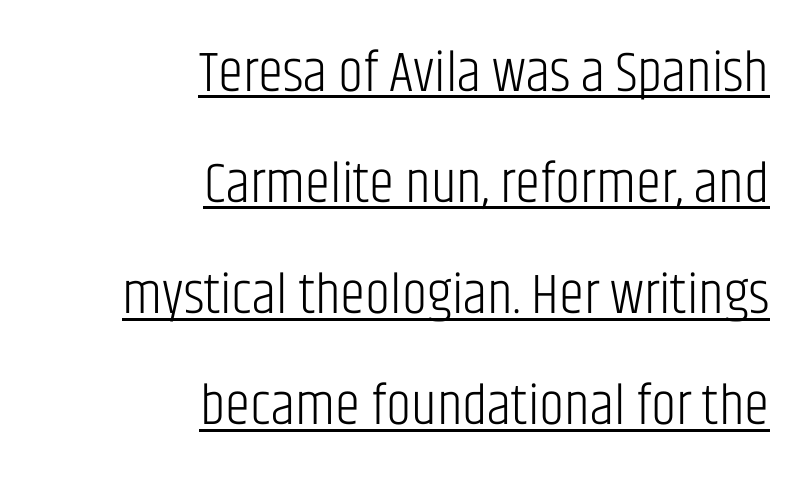
{"serif": "no", "italic": "no", "bold": "no", "weight": "light", "width": "condensed", "stroke_contrast": "low", "x_height": "large", "monospaced": "no", "underline": "yes", "align": "right", "line_spacing": "loose", "line_spacing_ratio": 1.95, "letter_spacing": "normal", "letter_spacing_em": 0.0, "glyph_px": 57}
